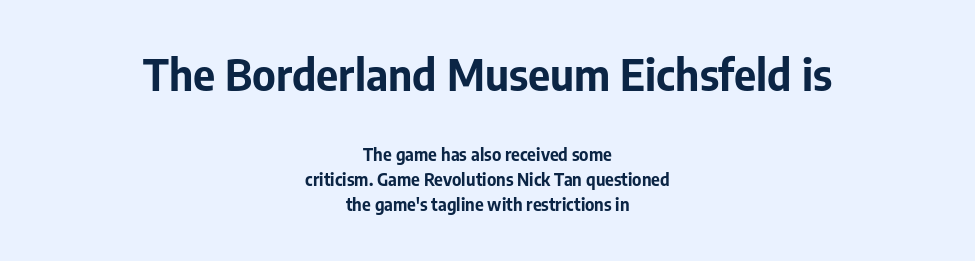
The image shows 43 px bold sans-serif type, upright; set centered, normal line spacing (1.46x), normal letter spacing, not underlined; the first (top) block is 2.53x larger; low stroke contrast and a medium x-height.
